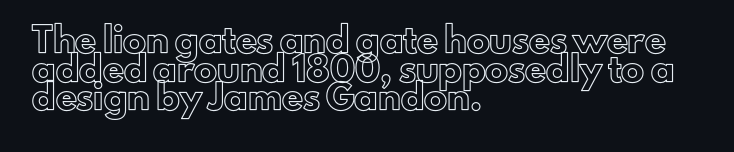
The image shows 23 px text type, upright; set left-aligned, normal line spacing (1.25x), normal letter spacing, not underlined.
